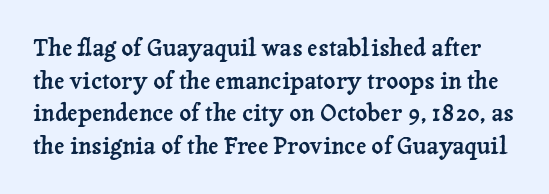
{"italic": "no", "underline": "no", "line_spacing": "normal", "line_spacing_ratio": 1.42, "letter_spacing": "normal", "letter_spacing_em": 0.0, "glyph_px": 23}
